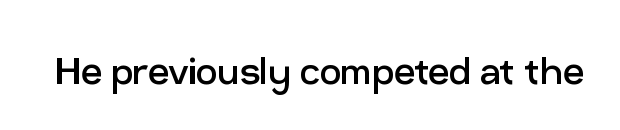
Q: Is the text bold? A: No.
Q: Is the text italic (slanted)? A: No, it is upright.
Q: Is the typeface a serif or a sans-serif typeface? A: Sans-serif.
Q: Is the text underlined? A: No.
Q: Is the spacing between letters normal or unusually wide? A: Normal.
Q: Width (condensed, normal, or wide)? A: Normal.
Q: Stroke contrast? A: Low.
Q: x-height? A: Medium.
Q: Monospaced? A: No.
